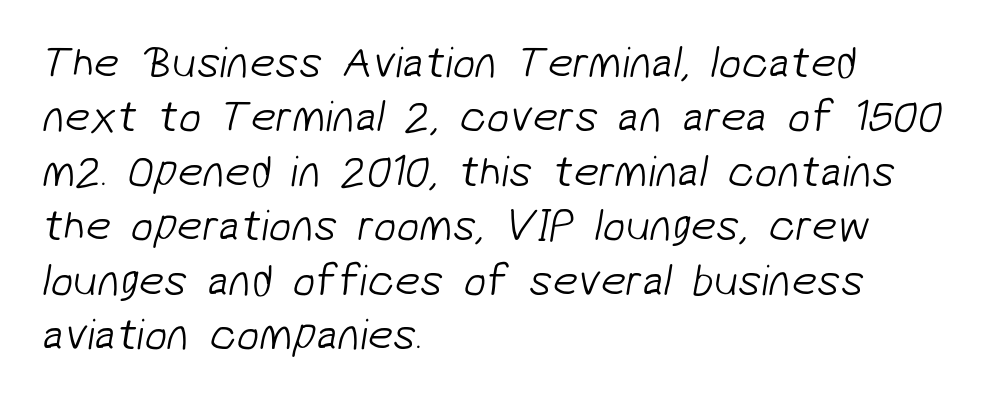
Varying glyph widths throughout — classic text-font behaviour. The passage shown is not underscored anywhere. Is the stroke heavy? The answer is a plain regular-or-lighter. Short and long lines alike share a common starting point at left. Is the letter spacing exaggerated? No — it looks like the ordinary default. I'd call this a sans setting — the letters go barefoot.
